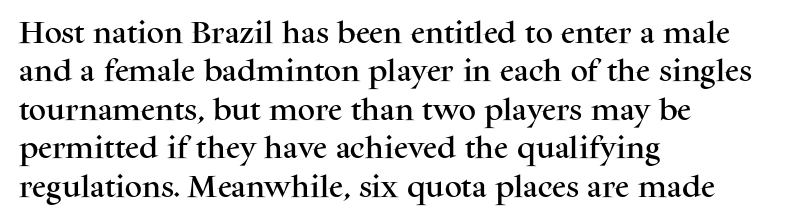
Q: Is the text italic (slanted)? A: No, it is upright.
Q: Is the text underlined? A: No.
Q: How is the paragraph aligned? A: Left-aligned.
Q: Is the spacing between letters normal or unusually wide? A: Normal.
Q: Is the spacing between lines tight, normal or loose? A: Normal.
